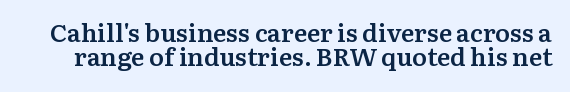
Notice how descenders almost collide with the ascenders below — that's tight leading. Semibold letterforms, between regular and bold. Does the lettering tilt? It doesn't — this is upright. Here the glyphs are tracked normally, forming tight word shapes. The specimen omits any rule beneath the text block's lines.
